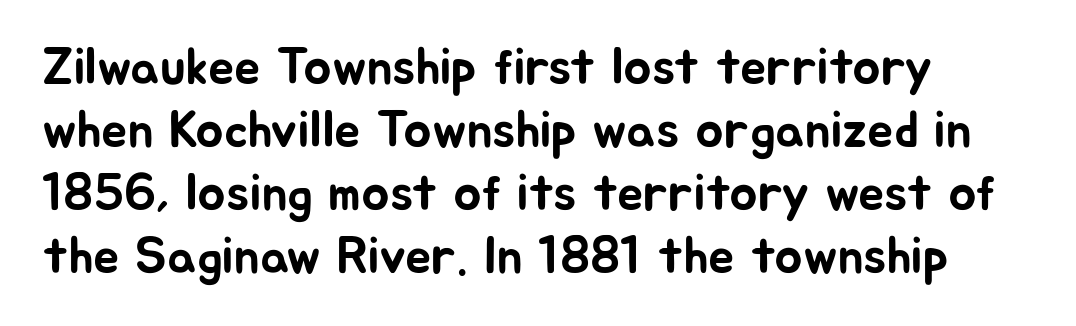
{"serif": "no", "italic": "no", "width": "normal", "stroke_contrast": "low", "x_height": "medium", "monospaced": "no", "underline": "no", "align": "left", "line_spacing_ratio": 1.21, "letter_spacing": "normal", "letter_spacing_em": 0.0, "glyph_px": 52}
